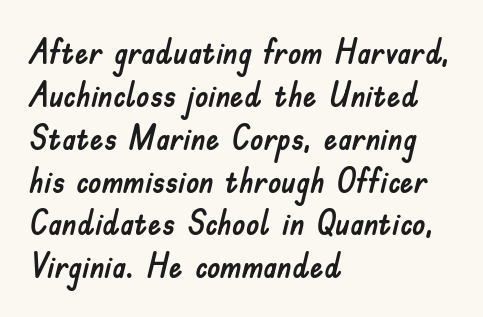
The image shows 34 px sans-serif type; set left-aligned, normal line spacing (1.26x), normal letter spacing, not underlined; low stroke contrast and a small x-height.
